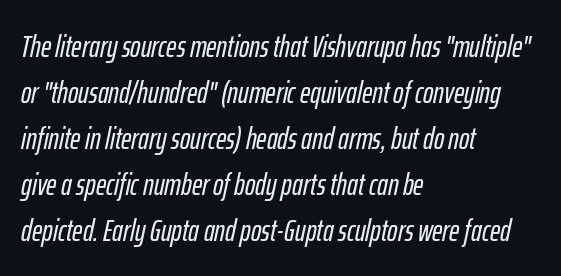
{"italic": "yes", "lean": "right", "slant_degrees": 12, "width": "condensed", "stroke_contrast": "low", "x_height": "medium", "monospaced": "no", "underline": "no", "align": "left", "line_spacing": "normal", "line_spacing_ratio": 1.48, "letter_spacing": "normal", "letter_spacing_em": 0.0, "glyph_px": 31}
